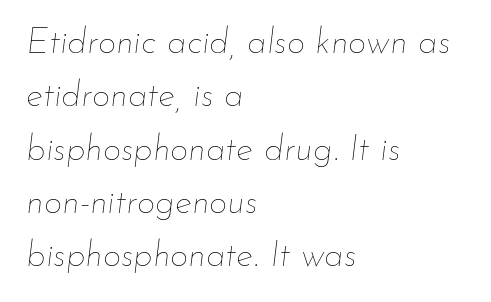
{"italic": "yes", "lean": "right", "slant_degrees": 7, "bold": "no", "weight": "thin", "width": "normal", "stroke_contrast": "low", "x_height": "small", "monospaced": "no", "underline": "no", "align": "left", "line_spacing": "normal", "line_spacing_ratio": 1.48, "letter_spacing": "normal", "letter_spacing_em": 0.0, "glyph_px": 36}
